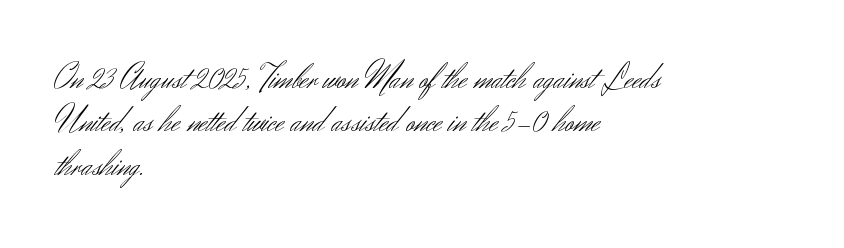
The characters display no serif detailing; their extremities are plain. Counters stay open thanks to moderate or lighter strokes. Nobody drew a line under any word here. Typeset ragged right — the left edge is the straight one. Letter spacing: default. The letters advance in unequal steps, a hallmark of proportional type.
